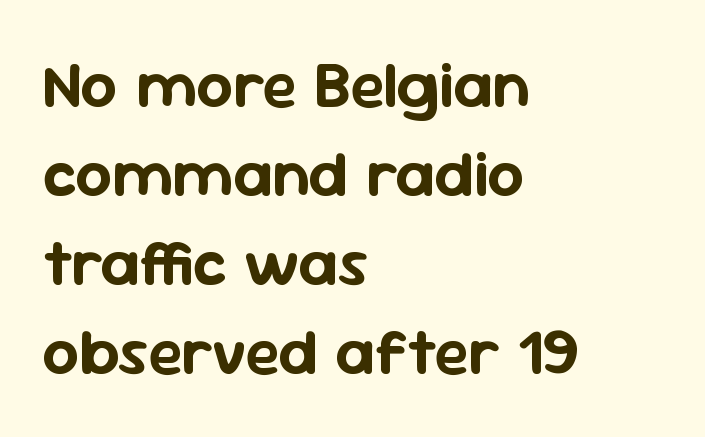
Q: Is the text italic (slanted)? A: No, it is upright.
Q: Is the typeface a serif or a sans-serif typeface? A: Sans-serif.
Q: Is the text underlined? A: No.
Q: How is the paragraph aligned? A: Left-aligned.
Q: Is the spacing between letters normal or unusually wide? A: Normal.
Q: Is the spacing between lines tight, normal or loose? A: Normal.
Q: Width (condensed, normal, or wide)? A: Normal.
Q: Stroke contrast? A: Low.
Q: x-height? A: Medium.
Q: Monospaced? A: No.
